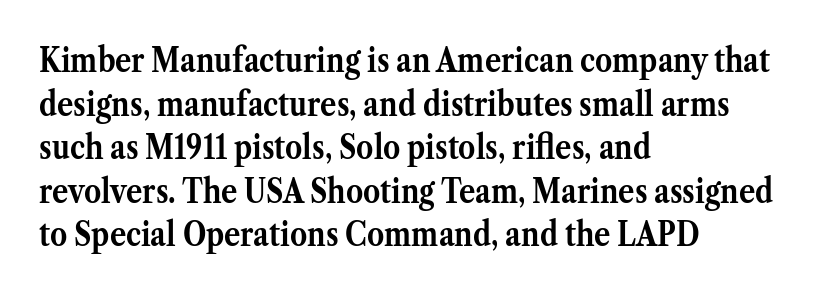
{"serif": "yes", "italic": "no", "bold": "yes", "weight": "semibold", "width": "normal", "stroke_contrast": "medium", "x_height": "medium", "monospaced": "no", "underline": "no", "align": "left", "line_spacing": "normal", "line_spacing_ratio": 1.28, "letter_spacing": "normal", "letter_spacing_em": 0.0, "glyph_px": 34}
